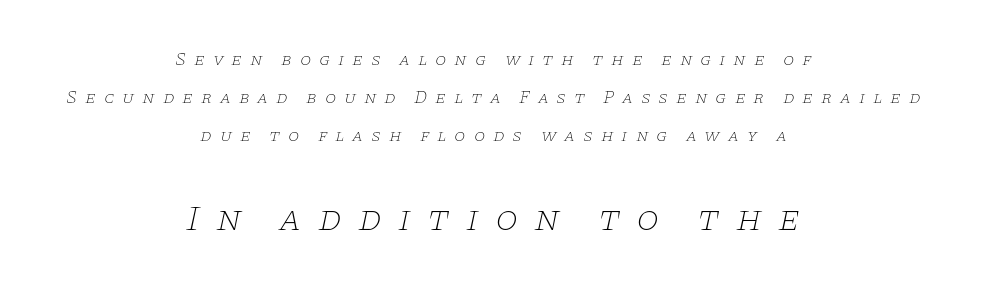
These glyphs show unthickened strokes, regular width or finer. Substantial extra tracking has been applied to these lines. Small over large — that's the arrangement of the two blocks here. Letterform terminals end in serifs throughout the passage. Leading is clearly above the norm, producing a sparse column. Nobody drew a line under any word here.
